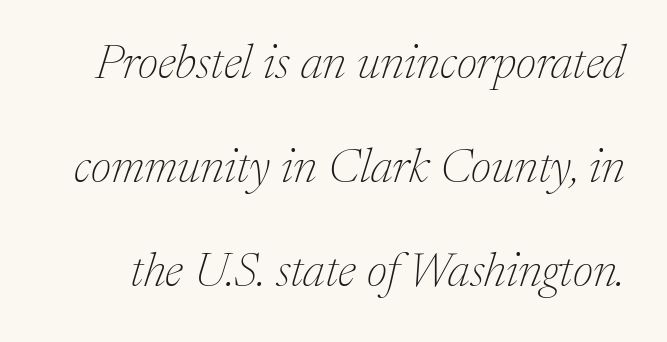
No extra tracking has been applied to these lines. These lines are rendered in a variable-pitch font. Whoever set this chose breathing room over compactness in the vertical rhythm. Lines of text with bare space underneath.
